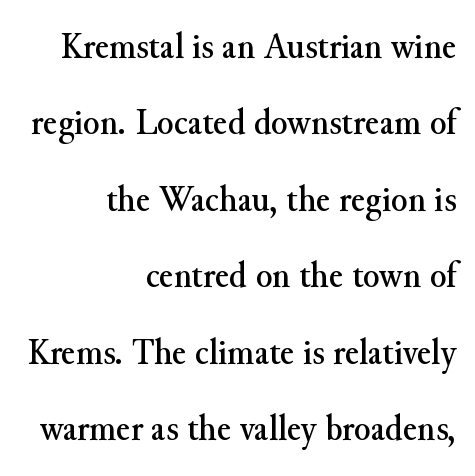
Regarding leading, the lines here are spaced well apart. The zone under the glyphs is completely vacant. Do the characters align in a grid? No, the font is proportional. Short note: letters normally spaced. Is the block centered? No — it sits flush against the right margin. Examine the stroke ends and you'll spot serifs.
